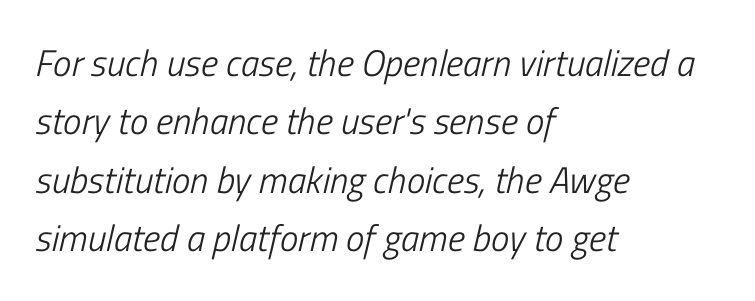
Q: Is the text bold? A: No.
Q: Is the text italic (slanted)? A: Yes, it leans right by about 13 degrees.
Q: Is the text underlined? A: No.
Q: How is the paragraph aligned? A: Left-aligned.
Q: Is the spacing between letters normal or unusually wide? A: Normal.
Q: Is the spacing between lines tight, normal or loose? A: Normal.
Q: Width (condensed, normal, or wide)? A: Condensed.
Q: Stroke contrast? A: Low.
Q: x-height? A: Medium.
Q: Monospaced? A: No.
